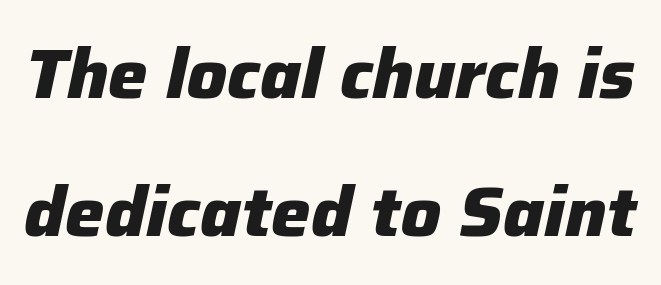
{"italic": "yes", "lean": "right", "slant_degrees": 12, "bold": "yes", "weight": "heavy", "width": "normal", "stroke_contrast": "low", "x_height": "medium", "monospaced": "no", "underline": "no", "line_spacing": "loose", "line_spacing_ratio": 1.97, "letter_spacing": "normal", "letter_spacing_em": 0.0, "glyph_px": 70}
